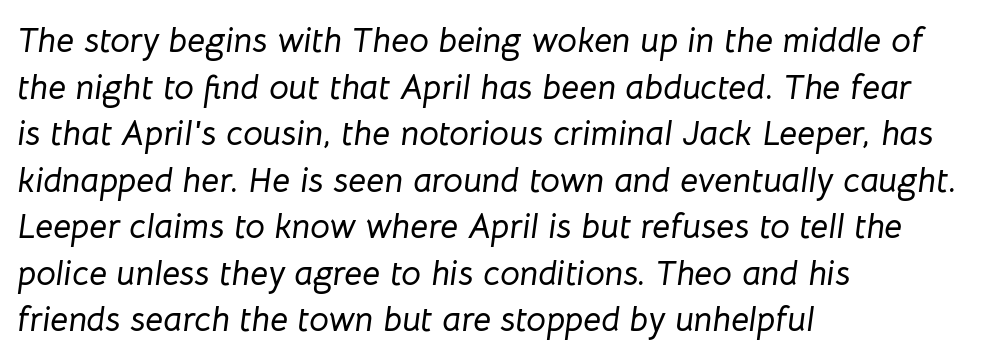
The image shows 35 px text type, italic (leaning right); set left-aligned, normal line spacing (1.33x), normal letter spacing, not underlined; low stroke contrast and a medium x-height.
